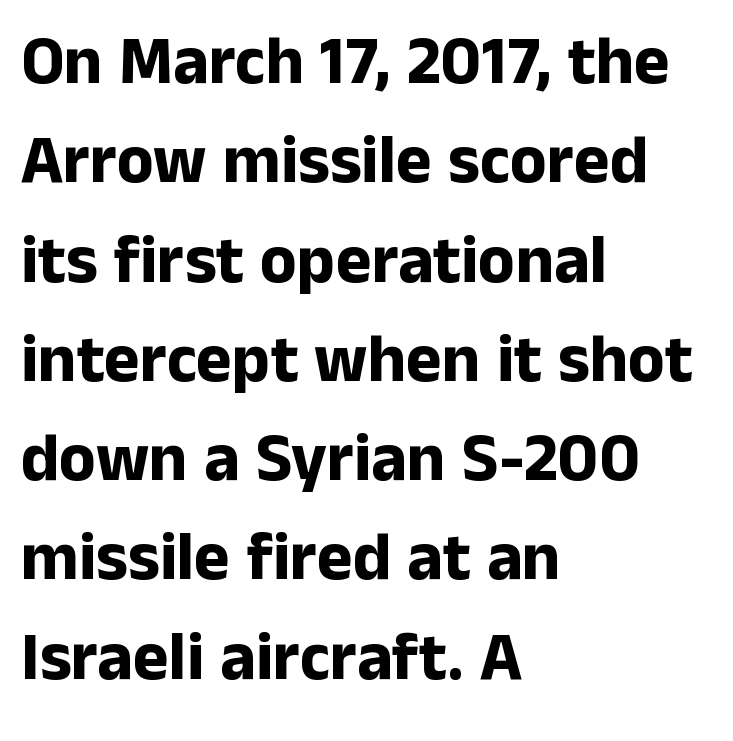
The image shows 68 px bold sans-serif type, upright; set left-aligned, normal line spacing (1.46x), normal letter spacing, not underlined; low stroke contrast and a medium x-height.
